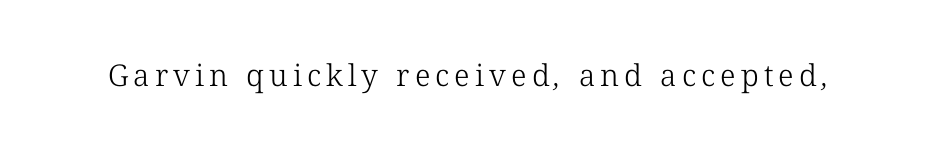
Q: Is the text bold? A: No.
Q: Is the typeface a serif or a sans-serif typeface? A: Serif.
Q: Is the text underlined? A: No.
Q: Width (condensed, normal, or wide)? A: Normal.
Q: Stroke contrast? A: Low.
Q: x-height? A: Medium.
Q: Monospaced? A: No.
